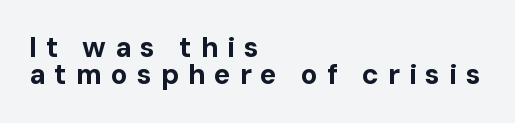
The image shows 28 px bold sans-serif type, upright; set left-aligned, tight line spacing (0.97x), unusually wide letter spacing (+0.31 em), not underlined; low stroke contrast and a medium x-height.
